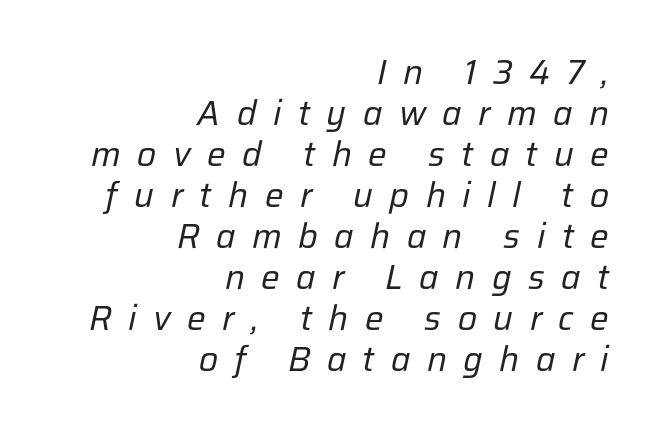
Q: Is the text bold? A: No.
Q: Is the text italic (slanted)? A: Yes, it leans right by about 12 degrees.
Q: Is the text underlined? A: No.
Q: How is the paragraph aligned? A: Right-aligned.
Q: Is the spacing between letters normal or unusually wide? A: Unusually wide.
Q: Width (condensed, normal, or wide)? A: Normal.
Q: Stroke contrast? A: Low.
Q: x-height? A: Medium.
Q: Monospaced? A: No.
